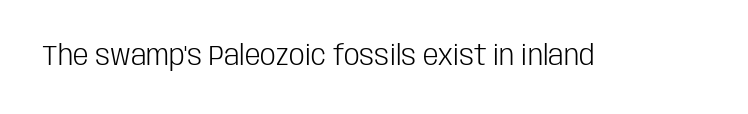
{"serif": "no", "italic": "no", "bold": "no", "weight": "light", "width": "condensed", "stroke_contrast": "low", "x_height": "large", "monospaced": "no", "underline": "no", "letter_spacing": "normal", "letter_spacing_em": 0.0, "glyph_px": 28}
